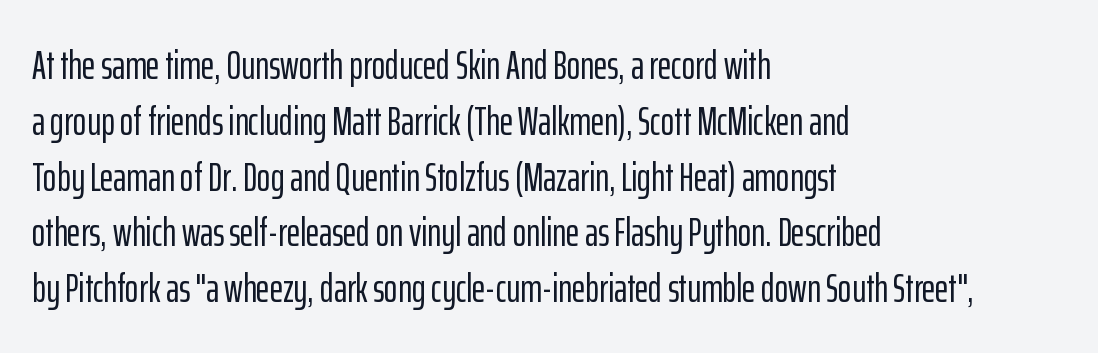
{"serif": "no", "italic": "no", "width": "condensed", "stroke_contrast": "low", "x_height": "medium", "monospaced": "no", "underline": "no", "align": "left", "line_spacing": "normal", "line_spacing_ratio": 1.36, "letter_spacing": "normal", "letter_spacing_em": 0.0, "glyph_px": 41}
